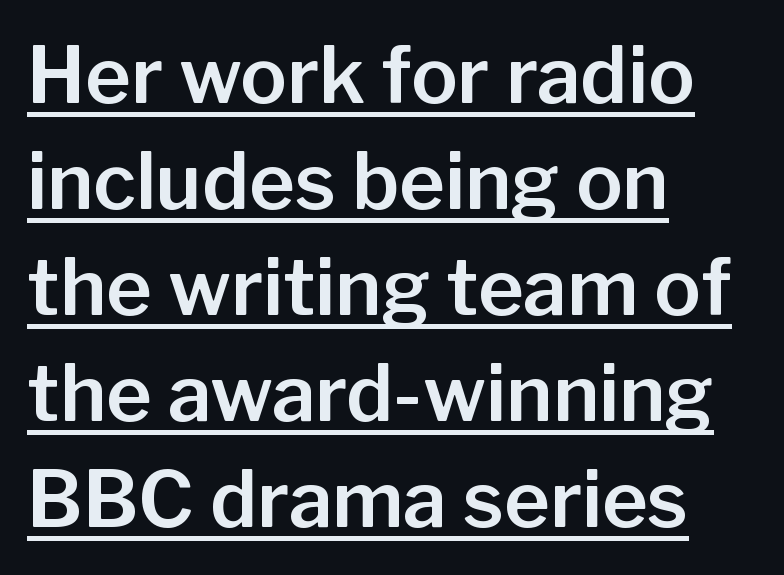
{"serif": "no", "italic": "no", "width": "normal", "stroke_contrast": "low", "x_height": "medium", "monospaced": "no", "underline": "yes", "align": "left", "line_spacing": "normal", "line_spacing_ratio": 1.36, "letter_spacing": "normal", "letter_spacing_em": 0.0, "glyph_px": 78}
